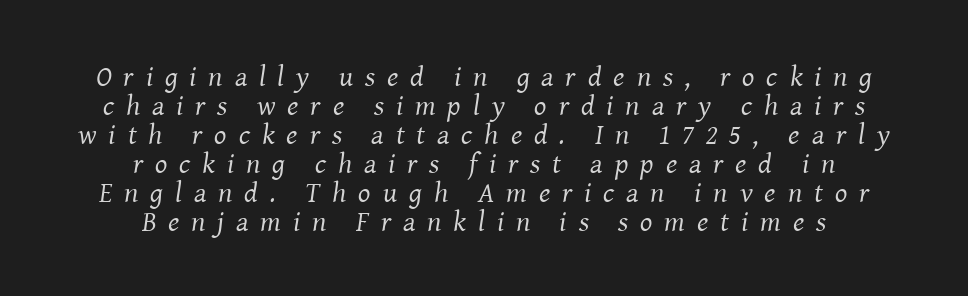
The text was rendered using a seriffed face with decorative stroke endings. Bare-footed words on every line. Notice how descenders almost collide with the ascenders below — that's tight leading. Both edges are ragged and mirror each other, which tells us the setting is centered. The line texture is sparse and dotted thanks to wide tracking.
